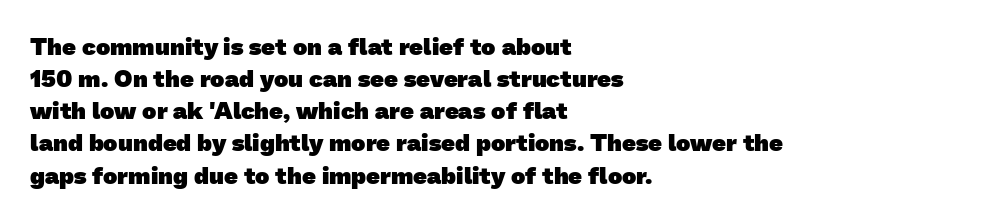
{"bold": "yes", "underline": "no", "align": "left", "line_spacing": "normal", "line_spacing_ratio": 1.34, "letter_spacing": "normal", "letter_spacing_em": 0.0, "glyph_px": 24}
